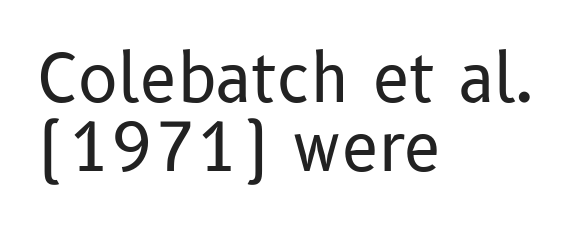
The image shows 66 px regular-weight sans-serif type, upright; set left-aligned, tight line spacing (1.04x), normal letter spacing, not underlined; low stroke contrast and a medium x-height.
